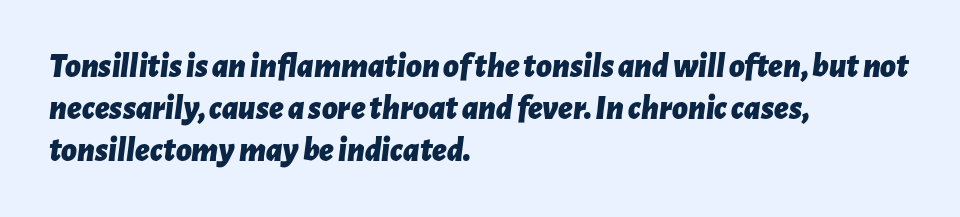
Q: Is the text bold? A: Yes.
Q: Is the text italic (slanted)? A: Yes, it leans right by about 7 degrees.
Q: Is the text underlined? A: No.
Q: How is the paragraph aligned? A: Left-aligned.
Q: Is the spacing between letters normal or unusually wide? A: Normal.
Q: Width (condensed, normal, or wide)? A: Normal.
Q: Stroke contrast? A: Low.
Q: x-height? A: Medium.
Q: Monospaced? A: No.
